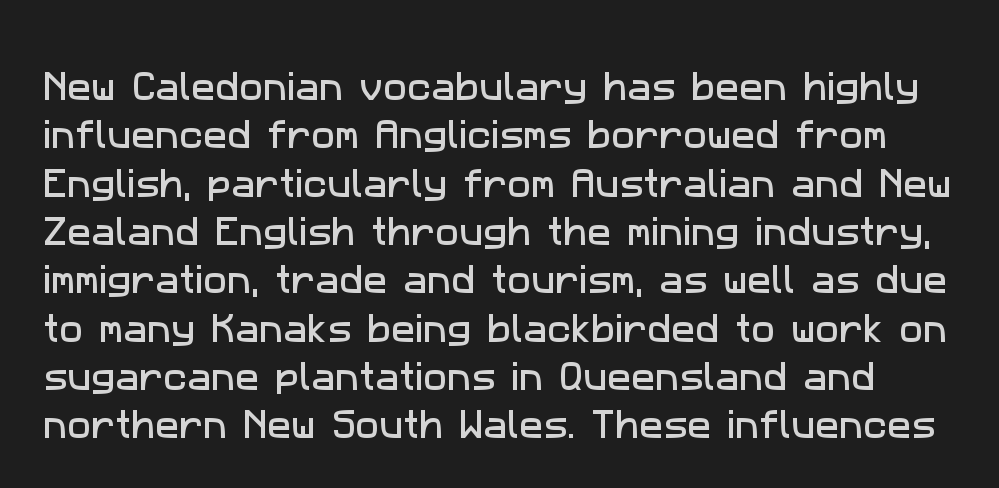
Q: Is the typeface a serif or a sans-serif typeface? A: Sans-serif.
Q: Is the text underlined? A: No.
Q: Is the spacing between letters normal or unusually wide? A: Normal.
Q: Is the spacing between lines tight, normal or loose? A: Normal.
Q: Width (condensed, normal, or wide)? A: Normal.
Q: Stroke contrast? A: Low.
Q: x-height? A: Medium.
Q: Monospaced? A: No.
